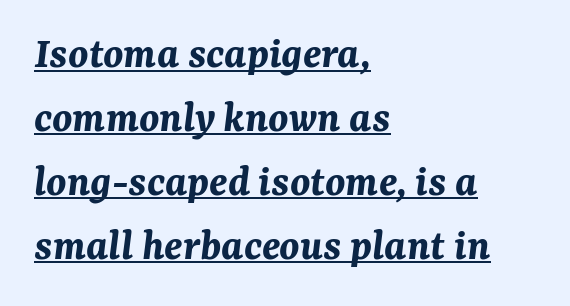
{"italic": "yes", "lean": "right", "slant_degrees": 7, "bold": "yes", "weight": "bold", "width": "normal", "stroke_contrast": "medium", "x_height": "medium", "monospaced": "no", "underline": "yes", "align": "left", "line_spacing": "normal", "line_spacing_ratio": 1.42, "letter_spacing": "normal", "letter_spacing_em": 0.0, "glyph_px": 45}
